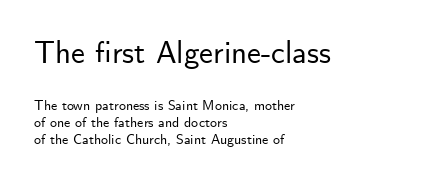
Q: Is the text italic (slanted)? A: No, it is upright.
Q: Is the typeface a serif or a sans-serif typeface? A: Sans-serif.
Q: Is the text underlined? A: No.
Q: How is the paragraph aligned? A: Left-aligned.
Q: Is the spacing between letters normal or unusually wide? A: Normal.
Q: Which block of text is set in a larger size, the first (top) or the second (bottom)? A: The first (top) one.
Q: Width (condensed, normal, or wide)? A: Normal.
Q: Stroke contrast? A: Low.
Q: x-height? A: Small.
Q: Monospaced? A: No.
